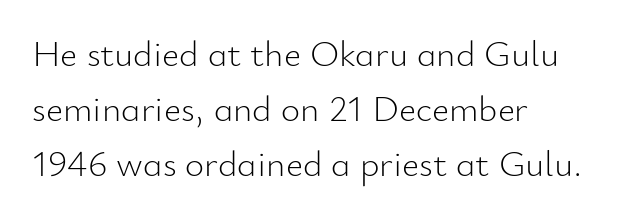
The letterforms sit shoulder to shoulder at normal distance. What kind of face is this? One without serifs — a sans. Stems here are at most as thick as an everyday book face. Check under the words: just untouched page. The axis of the letterforms is exactly vertical.
